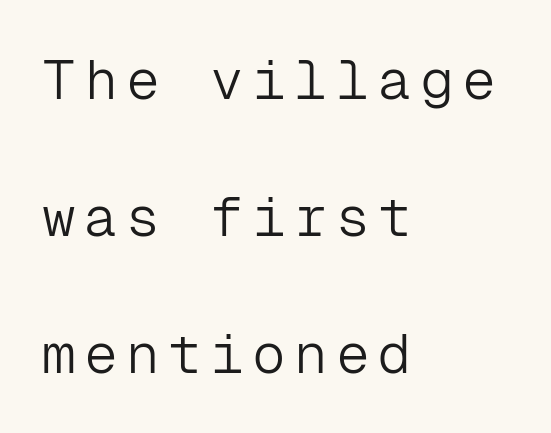
{"serif": "no", "italic": "no", "bold": "no", "weight": "light", "width": "normal", "stroke_contrast": "low", "x_height": "medium", "monospaced": "yes", "underline": "no", "align": "left", "line_spacing": "loose", "line_spacing_ratio": 2.45, "glyph_px": 56}
